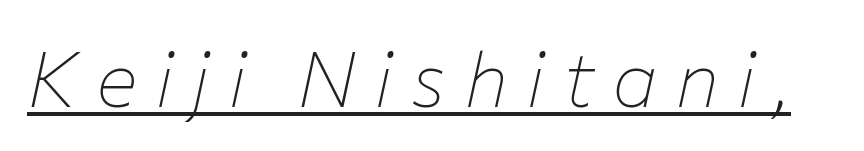
Q: Is the text bold? A: No.
Q: Is the text italic (slanted)? A: Yes, it leans right by about 12 degrees.
Q: Is the text underlined? A: Yes.
Q: Is the spacing between letters normal or unusually wide? A: Unusually wide.
Q: Width (condensed, normal, or wide)? A: Normal.
Q: Stroke contrast? A: Low.
Q: x-height? A: Medium.
Q: Monospaced? A: No.
